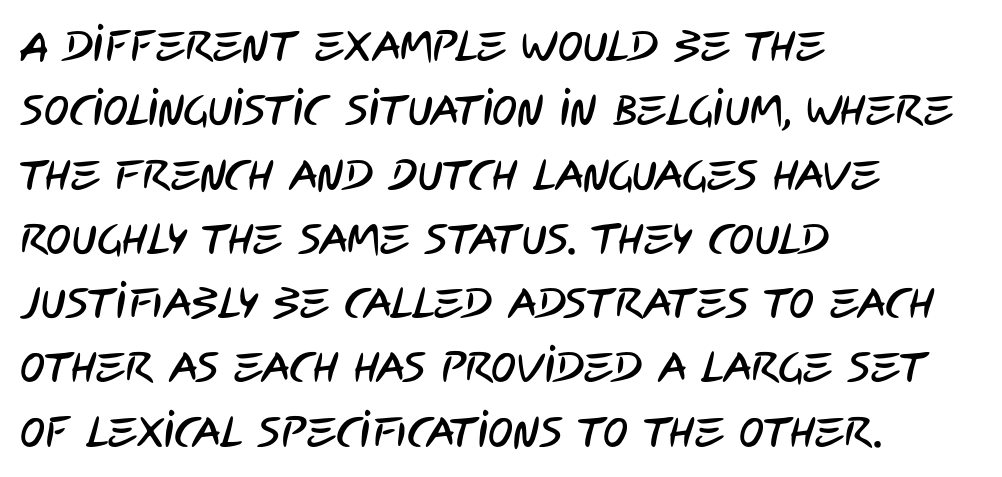
Rows of type keep a routine distance in the vertical direction. Inter-character spacing is left at the font's built-in metrics. The space directly below the letters is spotless. Caption: multi-line text, flush left, ragged right. You can tell from the bare stems that sans-serif type was used. The letters advance in unequal steps, a hallmark of proportional type.
